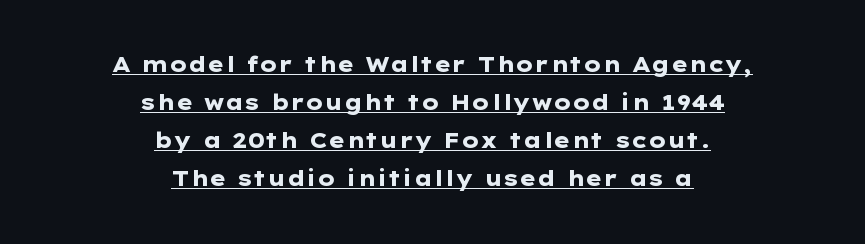
Q: Is the text bold? A: Yes.
Q: Is the text italic (slanted)? A: No, it is upright.
Q: Is the text underlined? A: Yes.
Q: How is the paragraph aligned? A: Centered.
Q: Is the spacing between letters normal or unusually wide? A: Normal.
